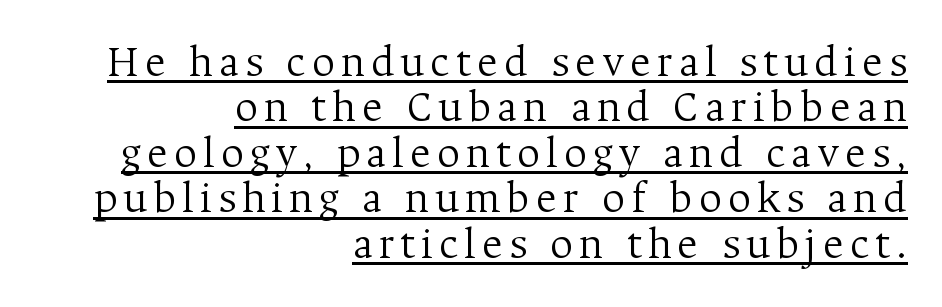
The image shows 45 px light serif type, upright; set right-aligned, tight line spacing (1.01x), underlined; medium stroke contrast and a medium x-height.
